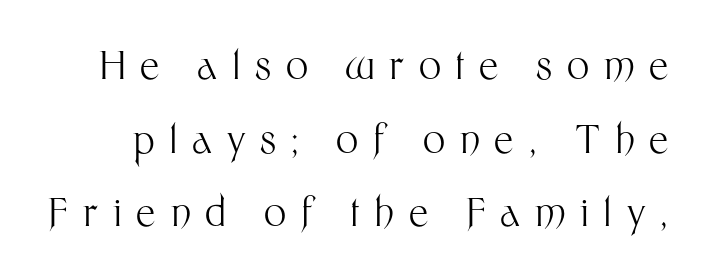
The strokes carry an ordinary text weight at most. To sum up the face: it is a sans, with no serifs. Note the varied advance widths — an 'i' is clearly narrower than an 'm'. The gap between lines stays unmarked. The lettering stays uniformly vertical, giving the passage a roman look.
